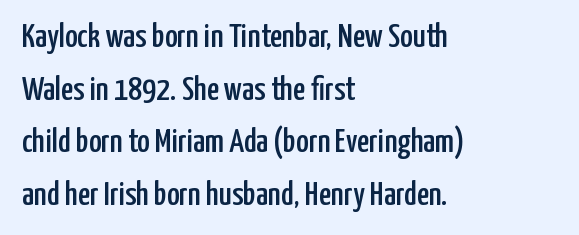
{"serif": "no", "italic": "no", "width": "condensed", "stroke_contrast": "low", "x_height": "medium", "monospaced": "no", "underline": "no", "align": "left", "line_spacing": "normal", "line_spacing_ratio": 1.55, "letter_spacing": "normal", "letter_spacing_em": 0.0, "glyph_px": 34}
